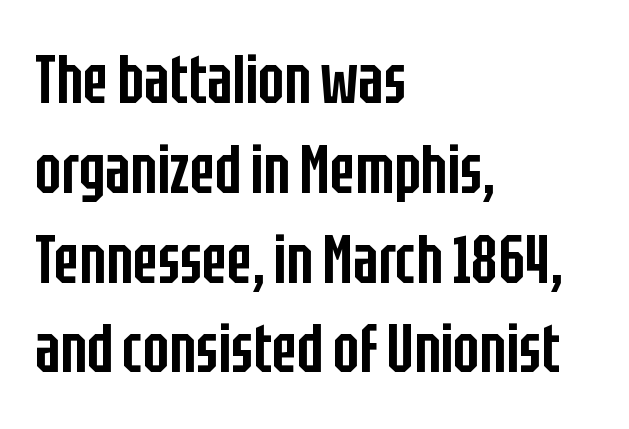
The characters display no serif detailing; their extremities are plain. Looks like regular typesetting: each glyph gets only the width it needs. Regarding leading, the lines here are spaced in the standard way. The strip under each line holds only bare page.
